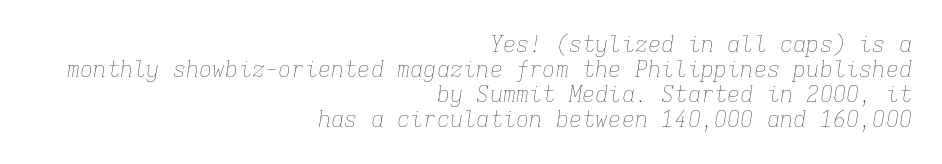
{"italic": "yes", "lean": "right", "slant_degrees": 9, "bold": "no", "underline": "no", "align": "right", "line_spacing": "tight", "line_spacing_ratio": 1.13, "letter_spacing": "normal", "letter_spacing_em": 0.0, "glyph_px": 22}
